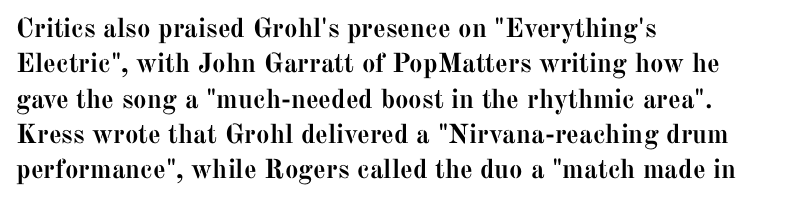
A clean baseline with only descenders dipping below it. These lines stack with their left ends in a neat column. Regular leading. Pretty heavy lettering here — definitely bold. Does extra space separate the letters? No, they use regular spacing.
